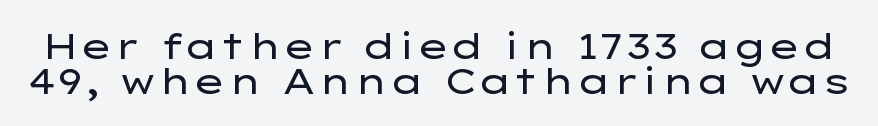
Q: Is the text bold? A: No.
Q: Is the text italic (slanted)? A: No, it is upright.
Q: Is the typeface a serif or a sans-serif typeface? A: Sans-serif.
Q: Is the text underlined? A: No.
Q: Is the spacing between letters normal or unusually wide? A: Normal.
Q: Is the spacing between lines tight, normal or loose? A: Tight.
Q: Width (condensed, normal, or wide)? A: Wide.
Q: Stroke contrast? A: Low.
Q: x-height? A: Medium.
Q: Monospaced? A: No.
